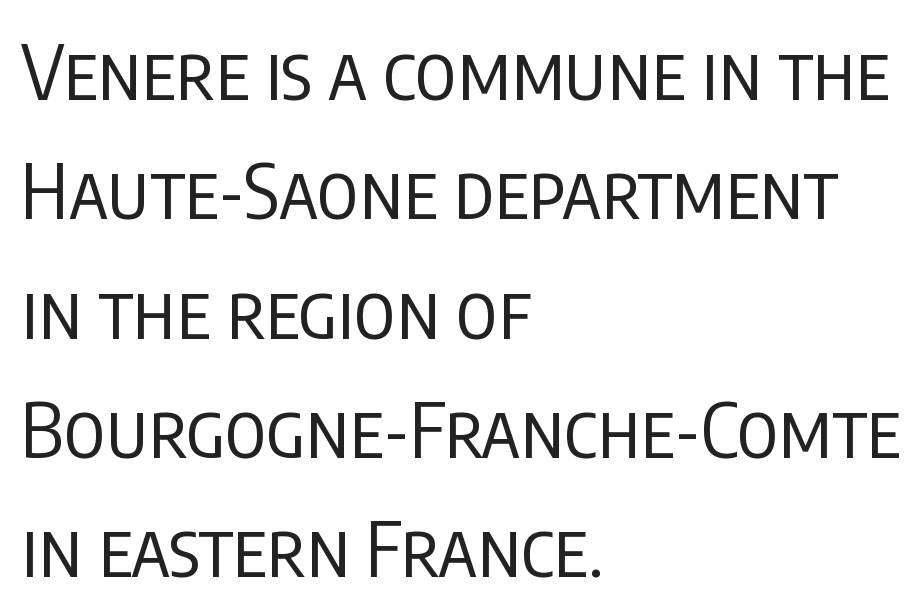
{"serif": "no", "italic": "no", "bold": "no", "weight": "regular", "width": "condensed", "stroke_contrast": "low", "x_height": "large", "monospaced": "no", "underline": "no", "align": "left", "line_spacing": "normal", "line_spacing_ratio": 1.57, "letter_spacing": "normal", "letter_spacing_em": 0.0, "glyph_px": 76}
